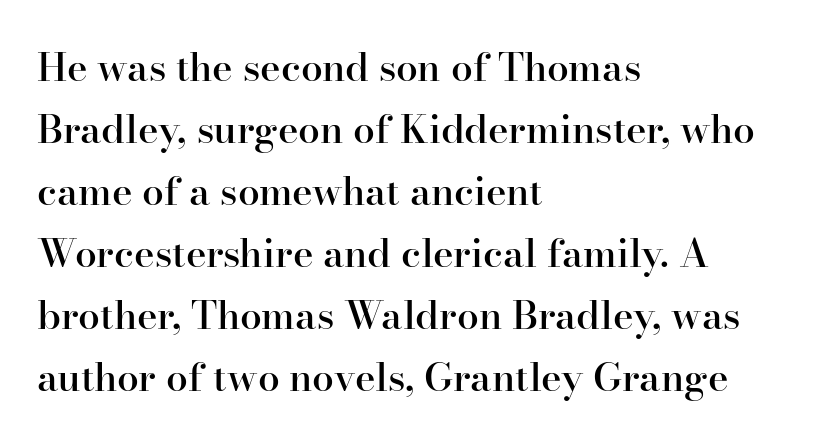
Bold? Not quite — semibold, heavier than regular but stopping short. Is the letter spacing exaggerated? No — it looks like the ordinary default. The space beneath each line is pristine and unruled. The rendering uses natural spacing where letterforms have individual widths.
